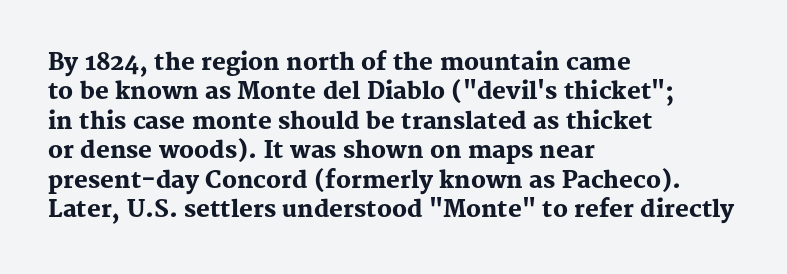
The image shows 23 px bold type, upright; set left-aligned, normal line spacing (1.28x), normal letter spacing, not underlined.
